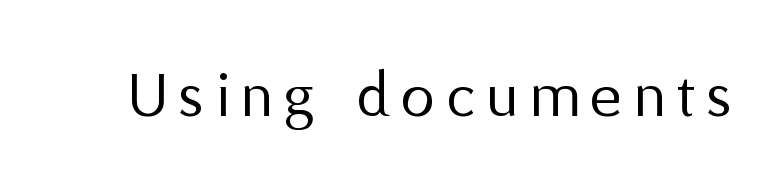
The image shows 68 px regular-weight sans-serif type, upright; set not underlined; medium stroke contrast and a medium x-height.
